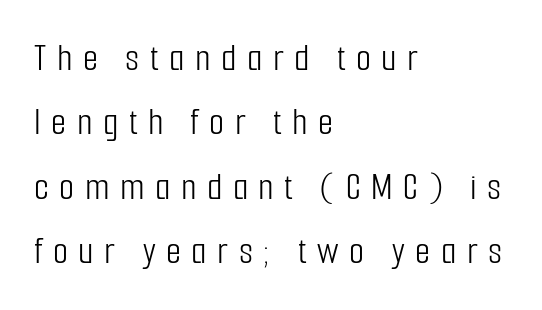
Q: Is the text bold? A: No.
Q: Is the text italic (slanted)? A: No, it is upright.
Q: Is the typeface a serif or a sans-serif typeface? A: Sans-serif.
Q: Is the text underlined? A: No.
Q: How is the paragraph aligned? A: Left-aligned.
Q: Is the spacing between letters normal or unusually wide? A: Unusually wide.
Q: Is the spacing between lines tight, normal or loose? A: Normal.
Q: Width (condensed, normal, or wide)? A: Condensed.
Q: Stroke contrast? A: Low.
Q: x-height? A: Medium.
Q: Monospaced? A: No.
